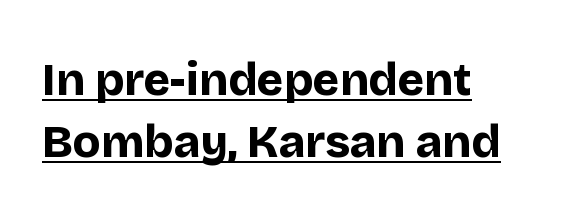
Q: Is the text bold? A: Yes.
Q: Is the text italic (slanted)? A: No, it is upright.
Q: Is the typeface a serif or a sans-serif typeface? A: Sans-serif.
Q: Is the text underlined? A: Yes.
Q: How is the paragraph aligned? A: Left-aligned.
Q: Is the spacing between letters normal or unusually wide? A: Normal.
Q: Is the spacing between lines tight, normal or loose? A: Normal.
Q: Width (condensed, normal, or wide)? A: Normal.
Q: Stroke contrast? A: Low.
Q: x-height? A: Large.
Q: Monospaced? A: No.
